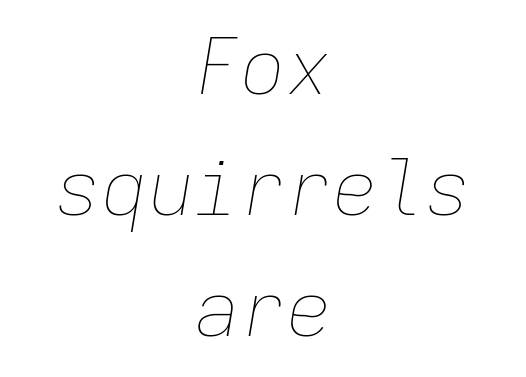
Q: Is the text bold? A: No.
Q: Is the text italic (slanted)? A: Yes, it leans right by about 9 degrees.
Q: Is the text underlined? A: No.
Q: How is the paragraph aligned? A: Centered.
Q: Is the spacing between letters normal or unusually wide? A: Normal.
Q: Is the spacing between lines tight, normal or loose? A: Normal.
Q: Width (condensed, normal, or wide)? A: Normal.
Q: Stroke contrast? A: Low.
Q: x-height? A: Medium.
Q: Monospaced? A: Yes.
